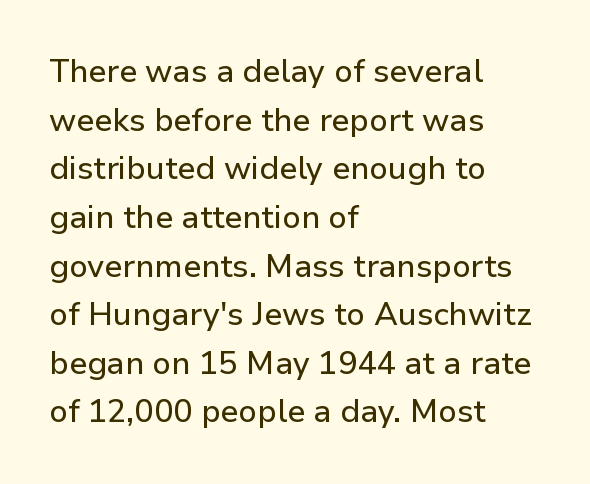
{"serif": "no", "italic": "no", "width": "normal", "stroke_contrast": "low", "x_height": "medium", "monospaced": "no", "underline": "no", "align": "left", "line_spacing": "normal", "line_spacing_ratio": 1.52, "letter_spacing": "normal", "letter_spacing_em": 0.0, "glyph_px": 32}
